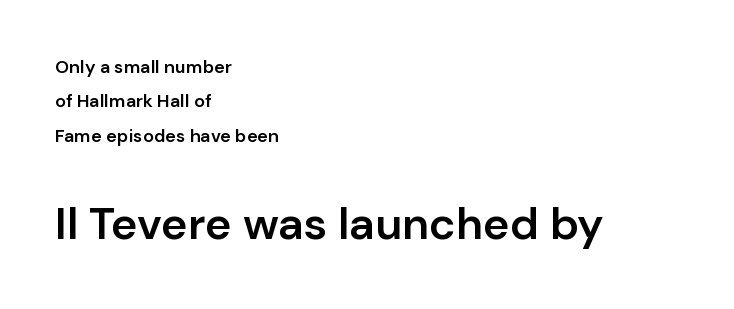
Q: Is the text bold? A: Semi-bold.
Q: Is the text italic (slanted)? A: No, it is upright.
Q: Is the typeface a serif or a sans-serif typeface? A: Sans-serif.
Q: Is the text underlined? A: No.
Q: How is the paragraph aligned? A: Left-aligned.
Q: Is the spacing between letters normal or unusually wide? A: Normal.
Q: Is the spacing between lines tight, normal or loose? A: Loose.
Q: Which block of text is set in a larger size, the first (top) or the second (bottom)? A: The second (bottom) one.
Q: Width (condensed, normal, or wide)? A: Normal.
Q: Stroke contrast? A: Low.
Q: x-height? A: Medium.
Q: Monospaced? A: No.
